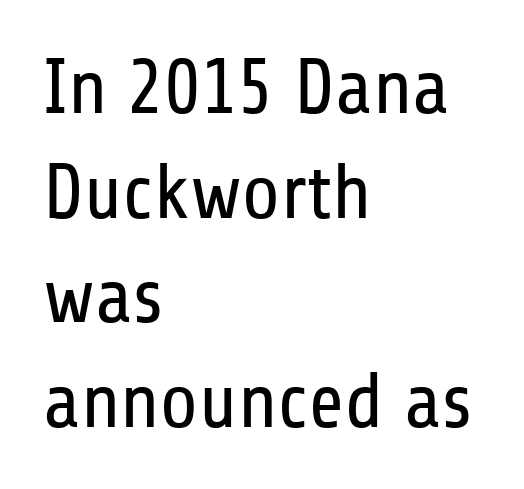
Q: Is the text bold? A: No.
Q: Is the text italic (slanted)? A: No, it is upright.
Q: Is the typeface a serif or a sans-serif typeface? A: Sans-serif.
Q: Is the text underlined? A: No.
Q: How is the paragraph aligned? A: Left-aligned.
Q: Is the spacing between letters normal or unusually wide? A: Normal.
Q: Is the spacing between lines tight, normal or loose? A: Normal.
Q: Width (condensed, normal, or wide)? A: Condensed.
Q: Stroke contrast? A: Low.
Q: x-height? A: Medium.
Q: Monospaced? A: No.
